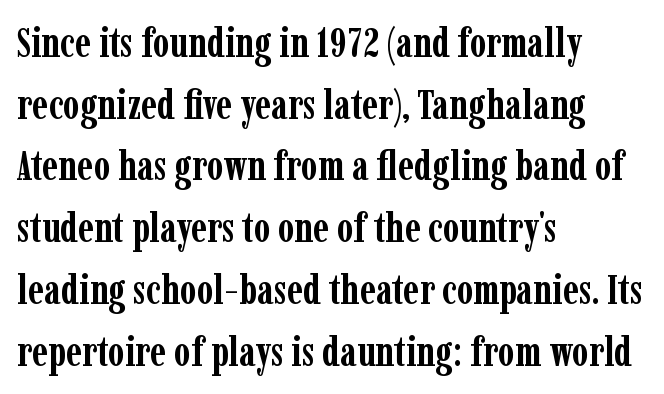
{"serif": "yes", "italic": "no", "bold": "yes", "weight": "semibold", "width": "condensed", "stroke_contrast": "low", "x_height": "medium", "monospaced": "no", "underline": "no", "align": "left", "line_spacing": "normal", "line_spacing_ratio": 1.47, "letter_spacing": "normal", "letter_spacing_em": 0.0, "glyph_px": 42}
